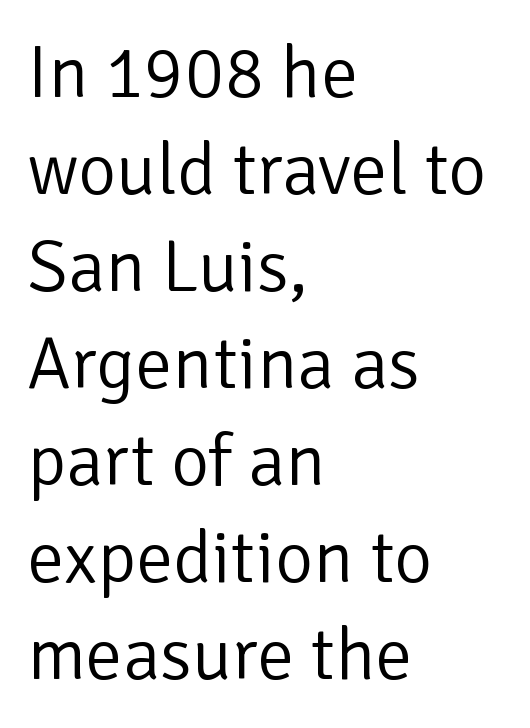
{"serif": "no", "italic": "no", "bold": "no", "weight": "light", "width": "normal", "stroke_contrast": "low", "x_height": "medium", "monospaced": "no", "underline": "no", "align": "left", "line_spacing": "normal", "line_spacing_ratio": 1.31, "letter_spacing": "normal", "letter_spacing_em": 0.0, "glyph_px": 74}
